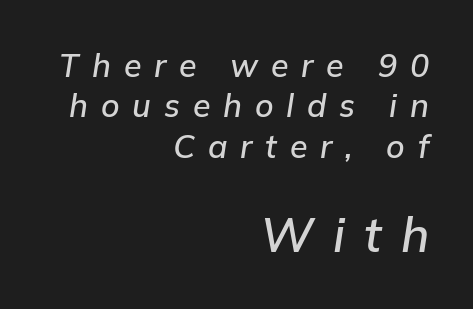
This sample uses expanded letter spacing, leaving extra air between glyphs. The space between consecutive lines is moderate. The glyphs are unaccompanied by any horizontal stroke below them. Horizontal alignment here is rightward, an uncommon choice for prose.
